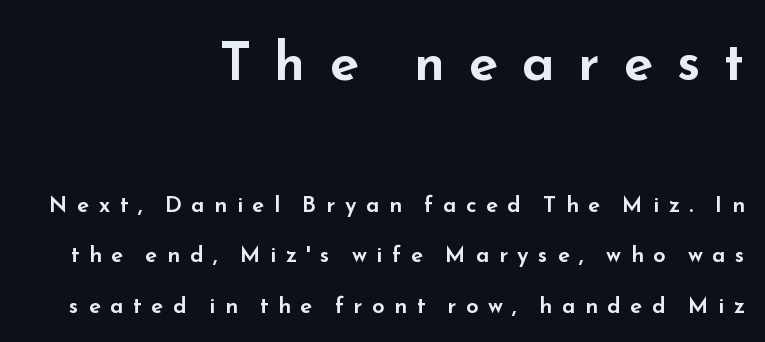
{"serif": "no", "italic": "no", "width": "wide", "stroke_contrast": "low", "x_height": "small", "monospaced": "no", "underline": "no", "align": "right", "line_spacing": "loose", "line_spacing_ratio": 2.29, "letter_spacing": "wide", "letter_spacing_em": 0.44, "larger_block": "first", "size_ratio": 2.45, "glyph_px": 54}
